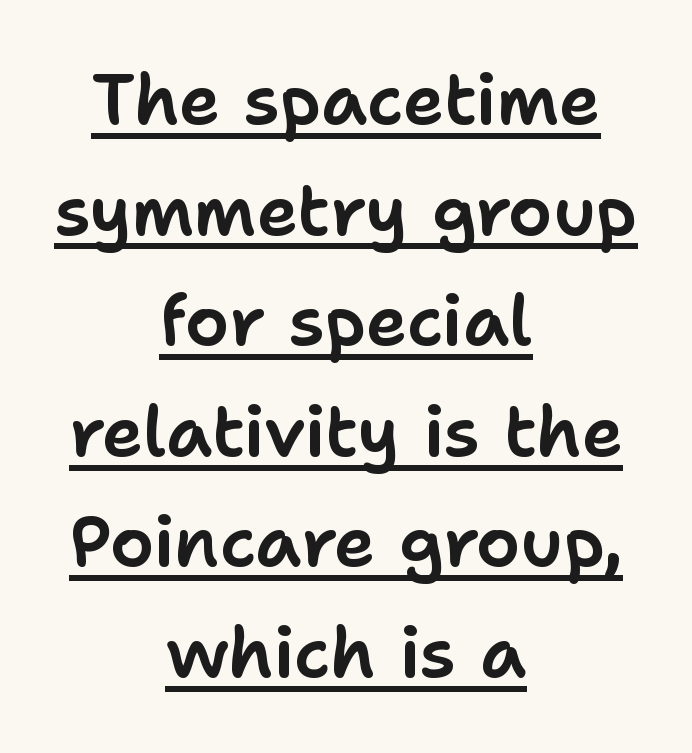
Q: Is the text italic (slanted)? A: No, it is upright.
Q: Is the typeface a serif or a sans-serif typeface? A: Sans-serif.
Q: Is the text underlined? A: Yes.
Q: How is the paragraph aligned? A: Centered.
Q: Is the spacing between letters normal or unusually wide? A: Normal.
Q: Is the spacing between lines tight, normal or loose? A: Normal.
Q: Width (condensed, normal, or wide)? A: Normal.
Q: Stroke contrast? A: Low.
Q: x-height? A: Medium.
Q: Monospaced? A: No.
